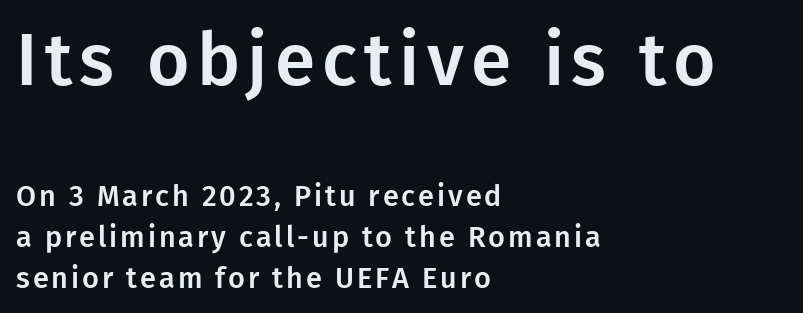
The image shows 73 px sans-serif type, upright; set left-aligned, normal line spacing (1.42x), not underlined; the first (top) block is 2.52x larger; low stroke contrast and a medium x-height.
